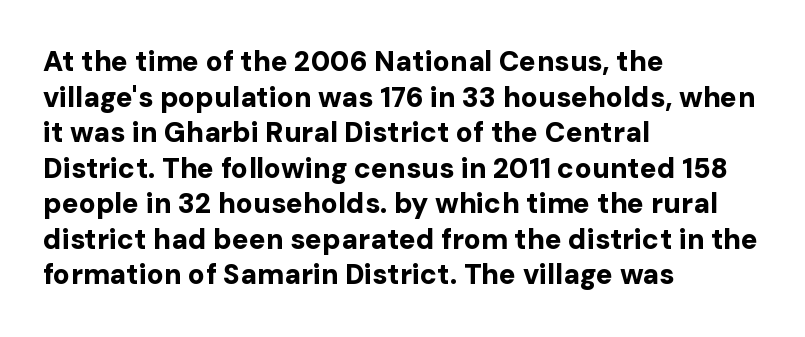
These lines sit exactly where default settings would place them. Designer's note — italics off, roman on. These lines are composed in type without serifs. Typographic density is high because the face is bold. Honestly, there is no underline to notice here at all.
